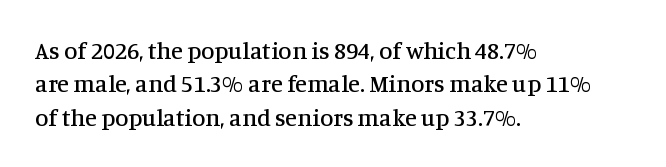
{"italic": "no", "underline": "no", "align": "left", "line_spacing": "normal", "line_spacing_ratio": 1.39, "letter_spacing": "normal", "letter_spacing_em": 0.0, "glyph_px": 24}
